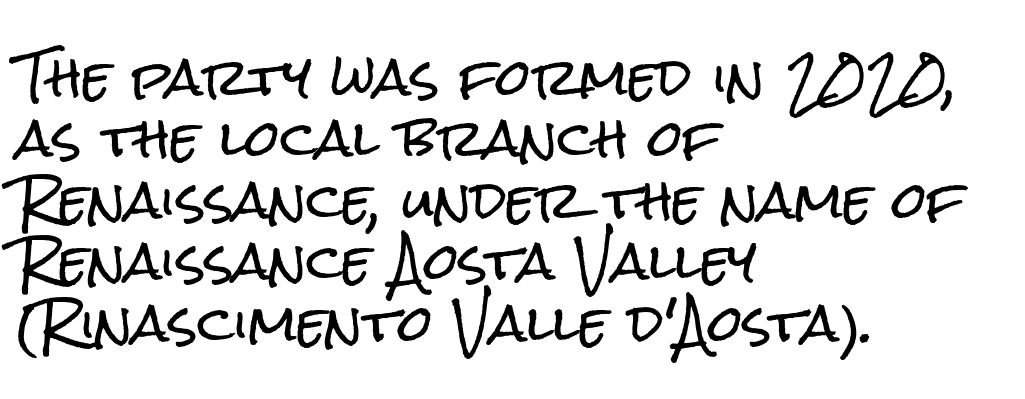
{"serif": "no", "italic": "no", "width": "condensed", "stroke_contrast": "low", "x_height": "medium", "monospaced": "no", "underline": "no", "align": "left", "line_spacing_ratio": 1.23, "letter_spacing": "normal", "letter_spacing_em": 0.0, "glyph_px": 50}
